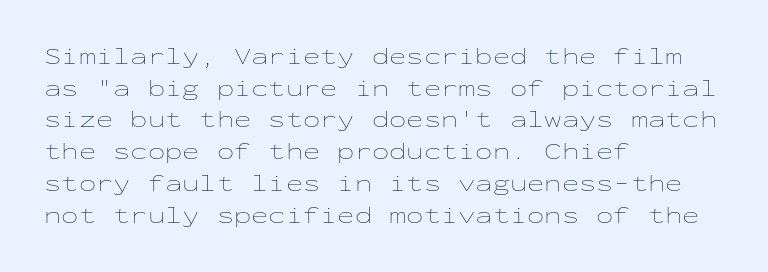
{"italic": "no", "bold": "no", "underline": "no", "align": "left", "line_spacing": "normal", "line_spacing_ratio": 1.38, "letter_spacing": "normal", "letter_spacing_em": 0.0, "glyph_px": 23}
